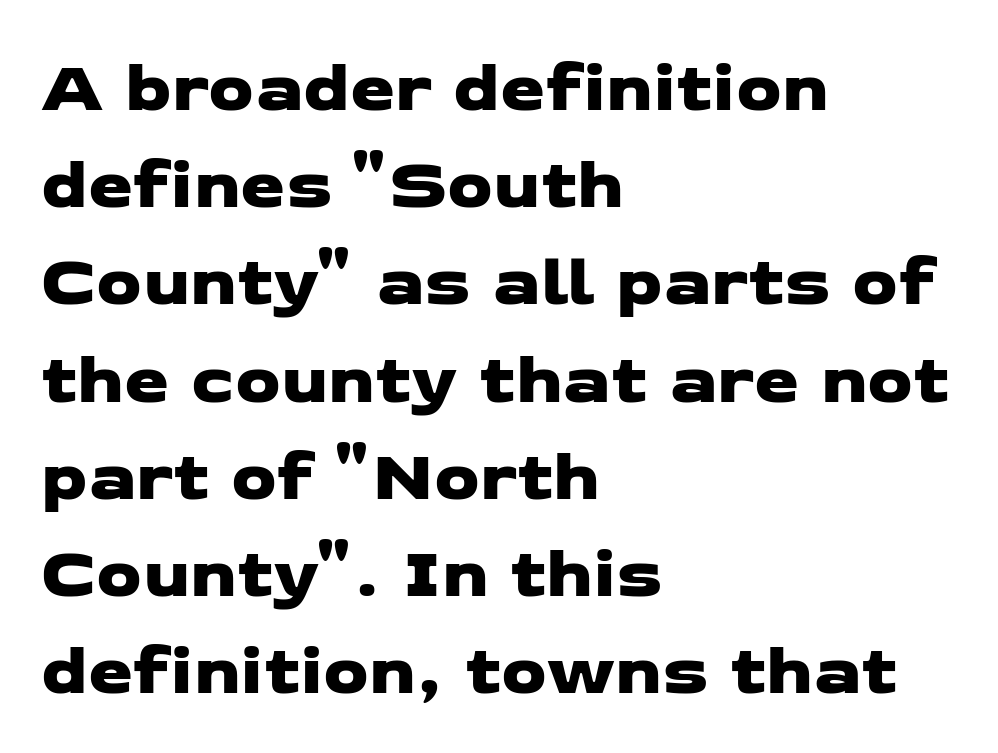
Q: Is the typeface a serif or a sans-serif typeface? A: Sans-serif.
Q: Is the text underlined? A: No.
Q: How is the paragraph aligned? A: Left-aligned.
Q: Is the spacing between letters normal or unusually wide? A: Normal.
Q: Is the spacing between lines tight, normal or loose? A: Normal.
Q: Width (condensed, normal, or wide)? A: Wide.
Q: Stroke contrast? A: Low.
Q: x-height? A: Medium.
Q: Monospaced? A: No.
